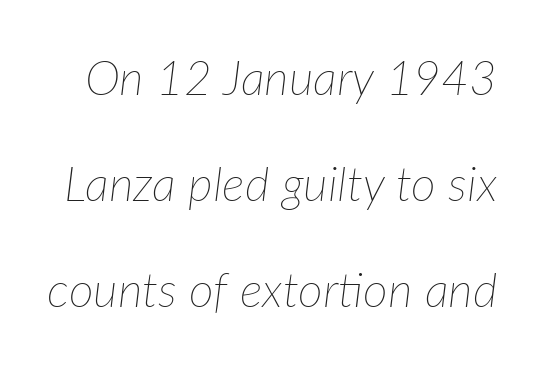
{"italic": "yes", "lean": "right", "slant_degrees": 7, "bold": "no", "weight": "thin", "width": "normal", "stroke_contrast": "low", "x_height": "medium", "monospaced": "no", "underline": "no", "line_spacing": "loose", "line_spacing_ratio": 2.21, "letter_spacing": "normal", "letter_spacing_em": 0.0, "glyph_px": 48}
